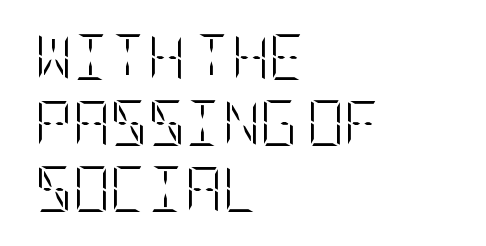
{"italic": "no", "bold": "no", "weight": "light", "width": "condensed", "stroke_contrast": "low", "x_height": "large", "underline": "no", "align": "left", "line_spacing": "normal", "line_spacing_ratio": 1.43, "letter_spacing": "normal", "letter_spacing_em": 0.0, "glyph_px": 46}
